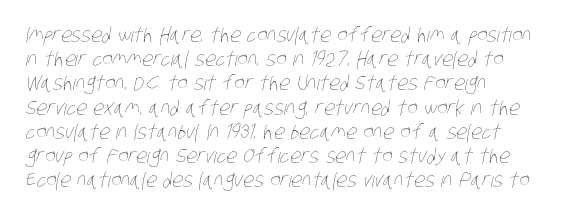
Q: Is the text bold? A: No.
Q: Is the text underlined? A: No.
Q: How is the paragraph aligned? A: Left-aligned.
Q: Is the spacing between letters normal or unusually wide? A: Normal.
